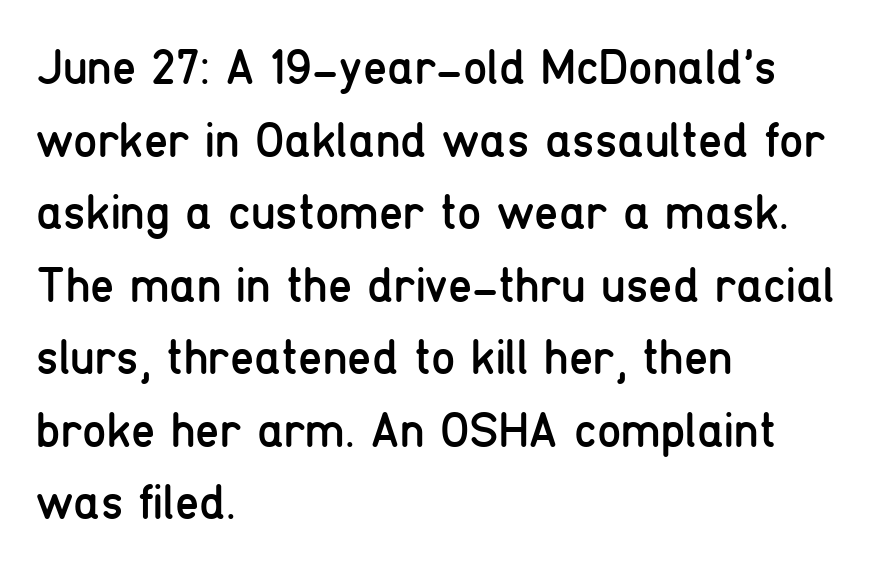
{"serif": "no", "italic": "no", "bold": "no", "weight": "regular", "width": "condensed", "stroke_contrast": "low", "x_height": "medium", "monospaced": "no", "underline": "no", "align": "left", "line_spacing": "normal", "line_spacing_ratio": 1.48, "letter_spacing": "normal", "letter_spacing_em": 0.0, "glyph_px": 49}
